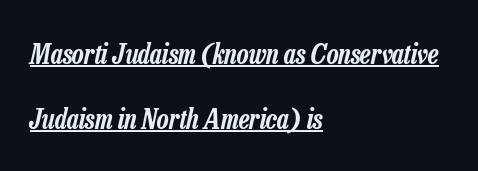
Q: Is the text italic (slanted)? A: Yes, it leans right by about 13 degrees.
Q: Is the text underlined? A: Yes.
Q: How is the paragraph aligned? A: Left-aligned.
Q: Is the spacing between letters normal or unusually wide? A: Normal.
Q: Is the spacing between lines tight, normal or loose? A: Loose.
